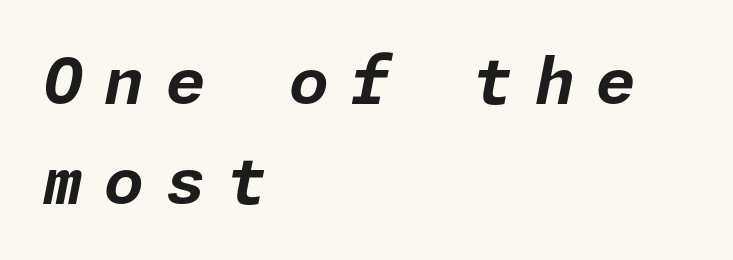
The glyphs have the mass of a bold cut. Where is the straight margin? On the left. Observe the lean: these are italic letterforms. Lines of text with bare space underneath.
